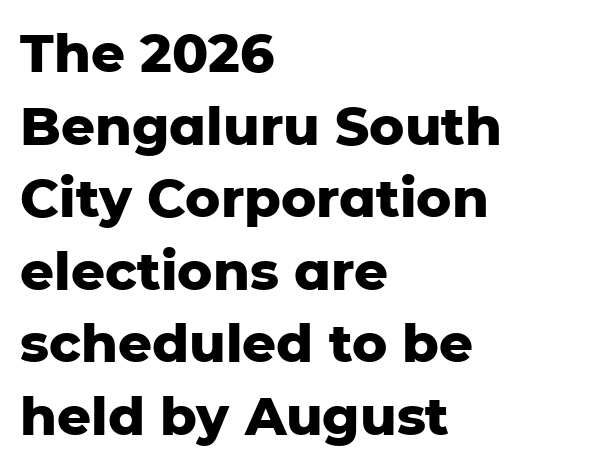
Q: Is the text bold? A: Yes.
Q: Is the text italic (slanted)? A: No, it is upright.
Q: Is the typeface a serif or a sans-serif typeface? A: Sans-serif.
Q: Is the text underlined? A: No.
Q: How is the paragraph aligned? A: Left-aligned.
Q: Is the spacing between letters normal or unusually wide? A: Normal.
Q: Is the spacing between lines tight, normal or loose? A: Normal.
Q: Width (condensed, normal, or wide)? A: Normal.
Q: Stroke contrast? A: Low.
Q: x-height? A: Medium.
Q: Monospaced? A: No.
